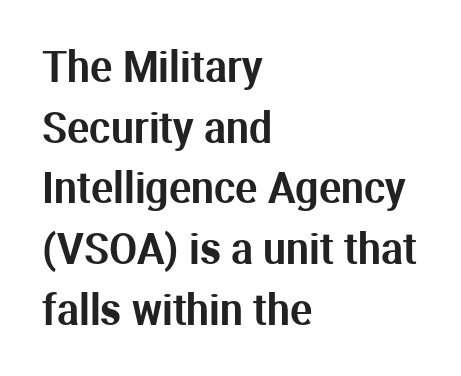
The image shows 41 px sans-serif type, upright; set left-aligned, normal line spacing (1.48x), normal letter spacing, not underlined; medium stroke contrast and a medium x-height.
